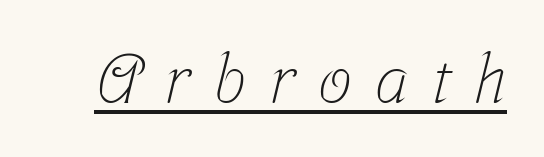
Are there feet on the stems? There are — it's a serif. These glyphs show unthickened strokes, regular width or finer. Looks like regular typesetting: each glyph gets only the width it needs. Compared with undecorated copy, this sample adds a rule below the words.
